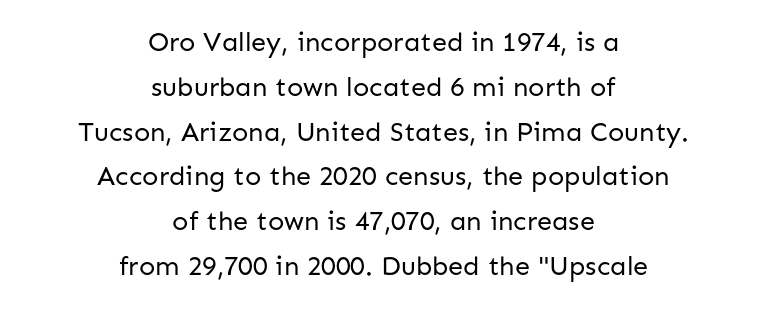
Q: Is the text bold? A: No.
Q: Is the text italic (slanted)? A: No, it is upright.
Q: Is the text underlined? A: No.
Q: How is the paragraph aligned? A: Centered.
Q: Is the spacing between letters normal or unusually wide? A: Normal.
Q: Is the spacing between lines tight, normal or loose? A: Normal.
